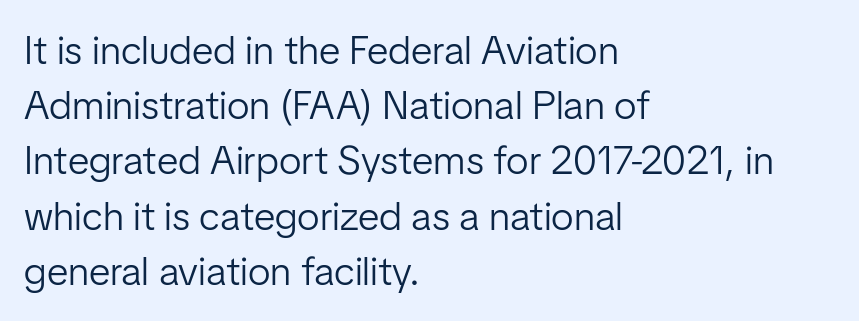
Are there feet on the stems? There aren't — it's a sans. Standard letterfit; no display-style spreading of the glyphs. In terms of leading, this rendering sits right in the middle. Ascenders rise straight up at ninety degrees.
